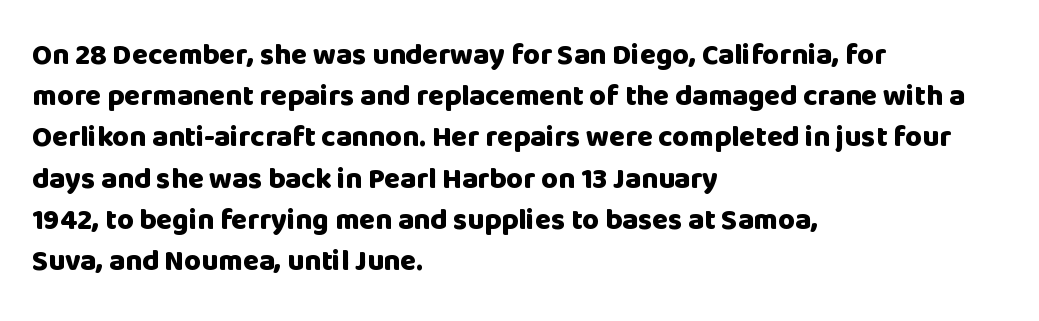
The image shows 29 px heavy sans-serif type, upright; set left-aligned, normal line spacing (1.42x), normal letter spacing, not underlined; low stroke contrast and a large x-height.
